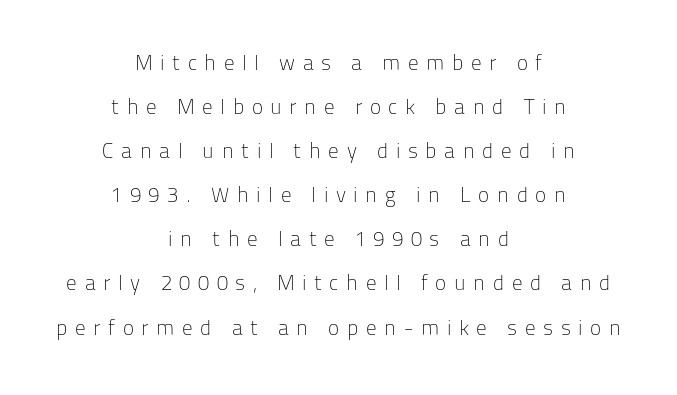
{"italic": "no", "bold": "no", "underline": "no", "align": "center", "line_spacing": "loose", "line_spacing_ratio": 2.1, "letter_spacing": "wide", "letter_spacing_em": 0.36, "glyph_px": 21}
